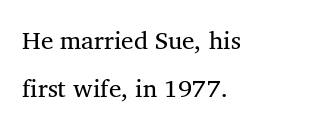
{"bold": "no", "underline": "no", "align": "left", "line_spacing": "loose", "line_spacing_ratio": 1.92, "letter_spacing": "normal", "letter_spacing_em": 0.0, "glyph_px": 25}
